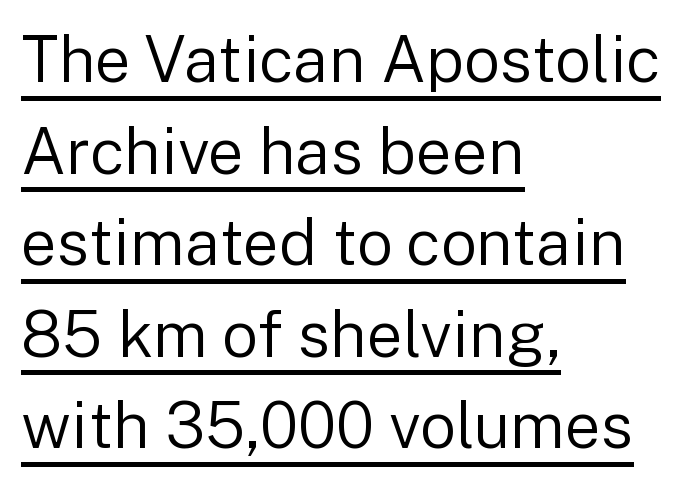
Q: Is the text bold? A: No.
Q: Is the text italic (slanted)? A: No, it is upright.
Q: Is the typeface a serif or a sans-serif typeface? A: Sans-serif.
Q: Is the text underlined? A: Yes.
Q: How is the paragraph aligned? A: Left-aligned.
Q: Is the spacing between letters normal or unusually wide? A: Normal.
Q: Is the spacing between lines tight, normal or loose? A: Normal.
Q: Width (condensed, normal, or wide)? A: Normal.
Q: Stroke contrast? A: Low.
Q: x-height? A: Medium.
Q: Monospaced? A: No.
